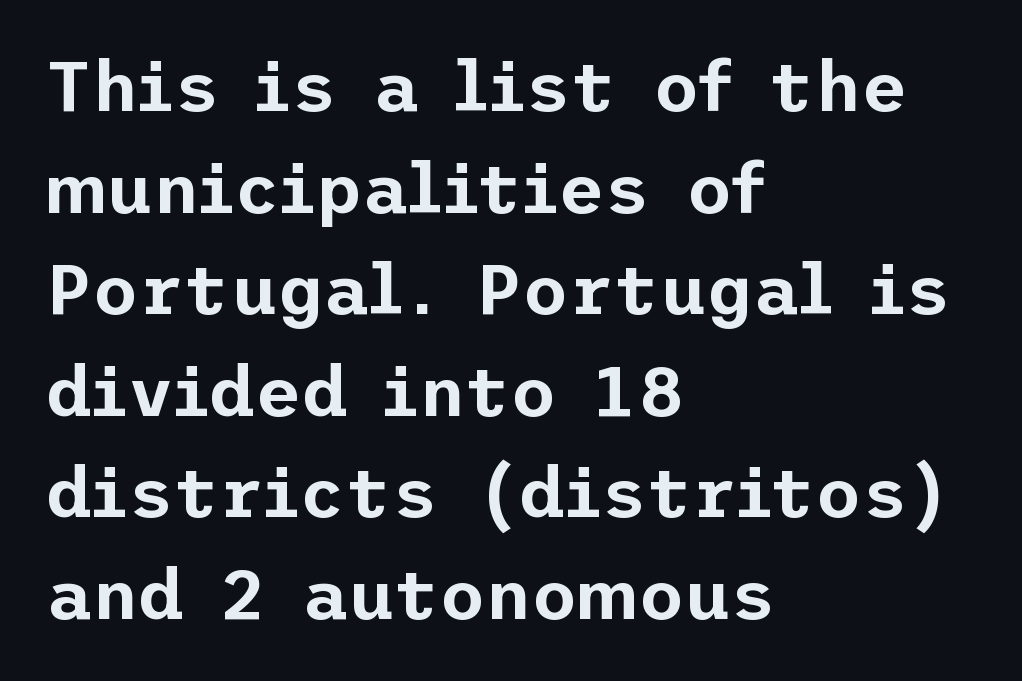
The image shows 71 px sans-serif type, upright; set left-aligned, normal line spacing (1.43x), normal letter spacing, not underlined; low stroke contrast and a medium x-height.
